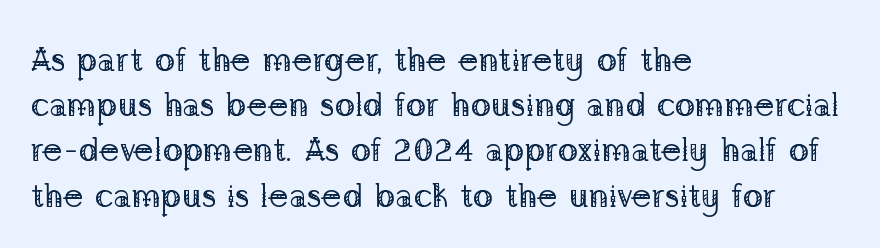
These lines are rendered in a variable-pitch font. In CSS terms this would be text-align: left. This rendering employs a face with finishing strokes, i.e., a serif. There is no visible air inserted between adjacent glyphs.
